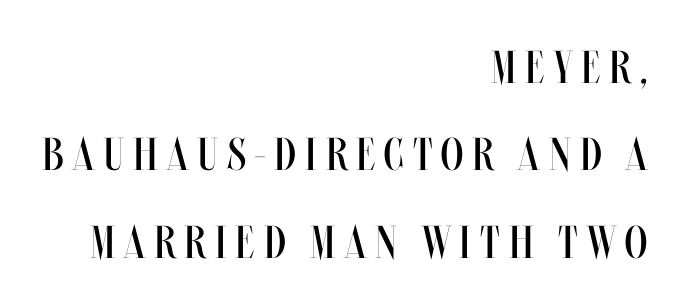
Q: Is the text bold? A: No.
Q: Is the text italic (slanted)? A: No, it is upright.
Q: Is the text underlined? A: No.
Q: How is the paragraph aligned? A: Right-aligned.
Q: Is the spacing between letters normal or unusually wide? A: Unusually wide.
Q: Is the spacing between lines tight, normal or loose? A: Loose.
Q: Width (condensed, normal, or wide)? A: Condensed.
Q: Stroke contrast? A: Medium.
Q: x-height? A: Large.
Q: Monospaced? A: No.
